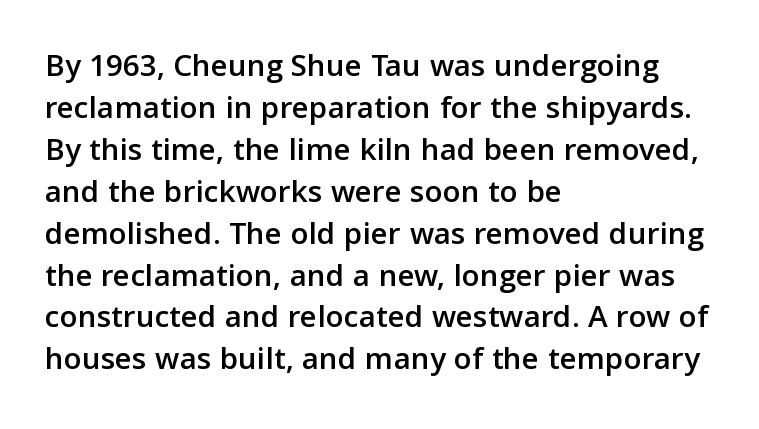
A typesetter would label this face a sans. Horizontal bands of white between lines are of average thickness. Here the designer chose a conventional face with non-uniform glyph widths. Characters remain perfectly vertical along every line. Line beginnings align vertically; line endings do not.
